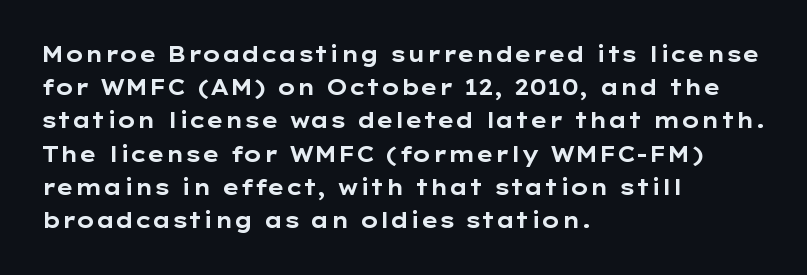
The font is running at its bold setting. Letters rest on an invisible, unmarked baseline. Students, note that the glyphs here touch the page at normal intervals. The rendering anchors every line to the left-hand side.
